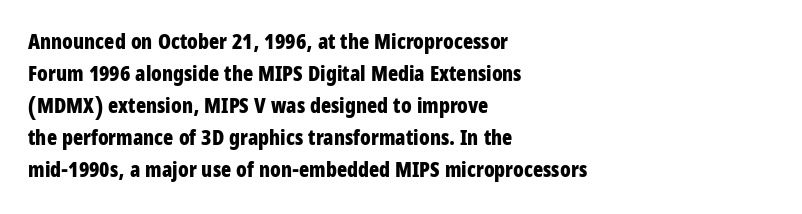
The image shows 21 px bold type, upright; set left-aligned, normal line spacing (1.52x), normal letter spacing, not underlined.
